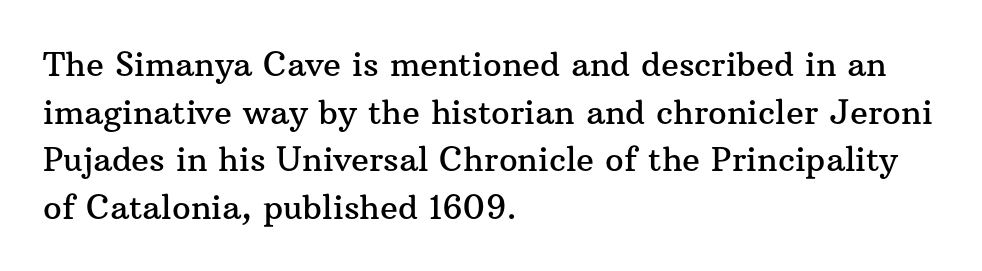
The image shows 33 px serif type, upright; set left-aligned, normal line spacing (1.44x), normal letter spacing, not underlined; medium stroke contrast and a medium x-height.
